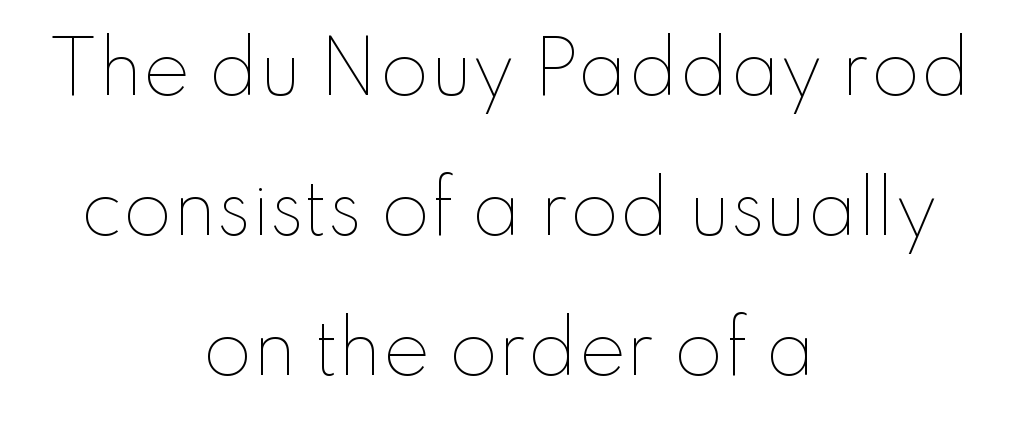
{"italic": "no", "bold": "no", "weight": "thin", "width": "normal", "stroke_contrast": "low", "x_height": "small", "monospaced": "no", "underline": "no", "align": "center", "line_spacing": "loose", "line_spacing_ratio": 1.97, "letter_spacing": "normal", "letter_spacing_em": 0.0, "glyph_px": 71}
